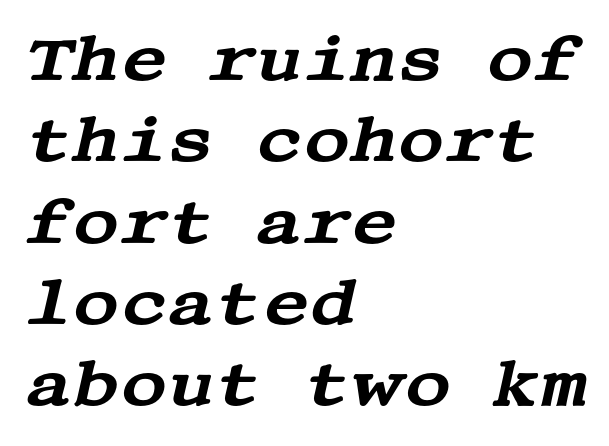
{"serif": "yes", "italic": "yes", "lean": "right", "slant_degrees": 13, "width": "wide", "stroke_contrast": "medium", "x_height": "large", "underline": "no", "align": "left", "line_spacing": "normal", "line_spacing_ratio": 1.27, "letter_spacing": "normal", "letter_spacing_em": 0.0, "glyph_px": 64}
